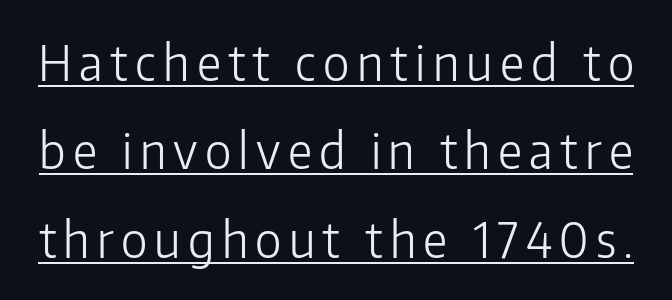
Like a heading marked for emphasis, these lines bear an underscore. Vertical stems look standard width or narrower in stroke. No italicization has been applied; the sample stays upright. Font category for this specimen: sans-serif. Is this a fixed-width face? No — the glyphs have proportional, varying widths.
